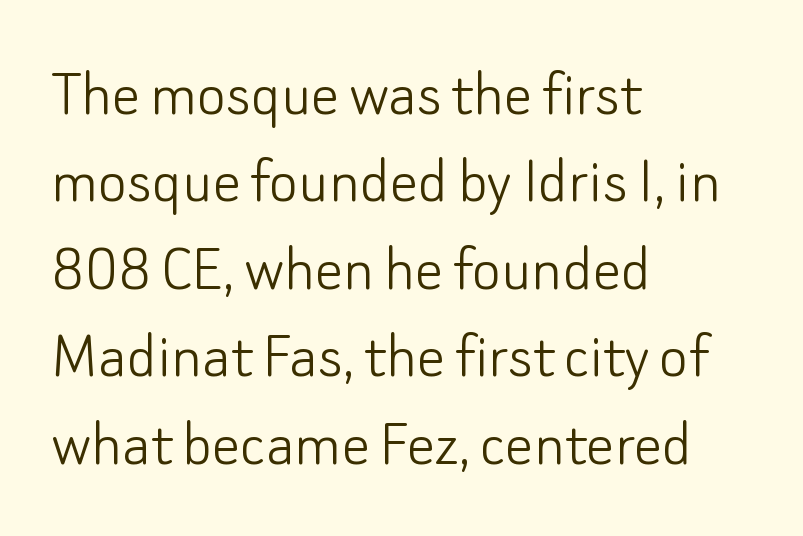
{"serif": "no", "italic": "no", "bold": "no", "weight": "light", "width": "normal", "stroke_contrast": "low", "x_height": "small", "monospaced": "no", "underline": "no", "align": "left", "line_spacing": "normal", "line_spacing_ratio": 1.25, "letter_spacing": "normal", "letter_spacing_em": 0.0, "glyph_px": 70}
